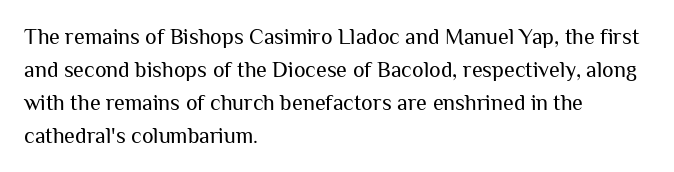
{"italic": "no", "bold": "no", "underline": "no", "align": "left", "line_spacing": "normal", "line_spacing_ratio": 1.5, "letter_spacing": "normal", "letter_spacing_em": 0.0, "glyph_px": 22}
